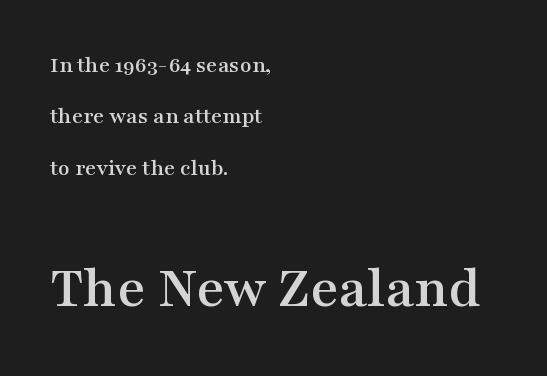
The image shows 60 px wide serif type, upright; set left-aligned, loose line spacing (2.14x), normal letter spacing, not underlined; the second (bottom) block is 2.5x larger; medium stroke contrast and a medium x-height.
